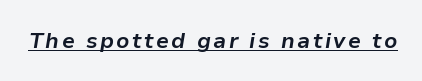
Q: Is the text bold? A: Yes.
Q: Is the text italic (slanted)? A: Yes, it leans right by about 9 degrees.
Q: Is the text underlined? A: Yes.
